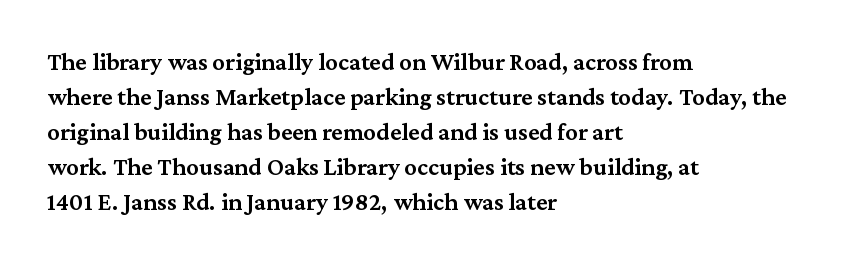
Notice how the passage keeps a crisp vertical edge on the left only. Ordinary non-slanted type is in use. Strokes here are thickened, but only to semibold level. Vertical spacing — default. The glyphs are unaccompanied by any horizontal stroke below them.
